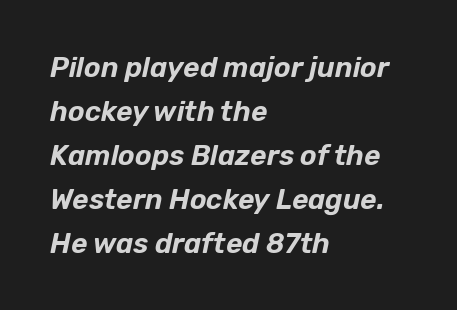
Q: Is the text italic (slanted)? A: Yes, it leans right by about 12 degrees.
Q: Is the text underlined? A: No.
Q: How is the paragraph aligned? A: Left-aligned.
Q: Is the spacing between letters normal or unusually wide? A: Normal.
Q: Is the spacing between lines tight, normal or loose? A: Normal.
Q: Width (condensed, normal, or wide)? A: Normal.
Q: Stroke contrast? A: Low.
Q: x-height? A: Medium.
Q: Monospaced? A: No.
